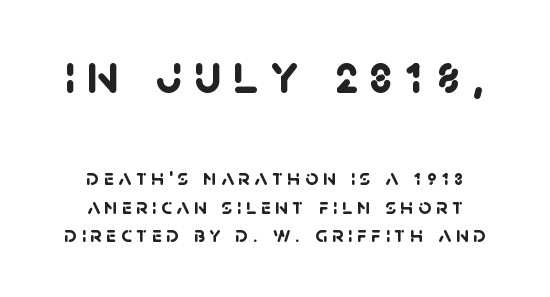
Q: Is the text bold? A: Yes.
Q: Is the typeface a serif or a sans-serif typeface? A: Sans-serif.
Q: Is the text underlined? A: No.
Q: How is the paragraph aligned? A: Centered.
Q: Is the spacing between lines tight, normal or loose? A: Normal.
Q: Which block of text is set in a larger size, the first (top) or the second (bottom)? A: The first (top) one.
Q: Width (condensed, normal, or wide)? A: Normal.
Q: Stroke contrast? A: Low.
Q: x-height? A: Large.
Q: Monospaced? A: No.
